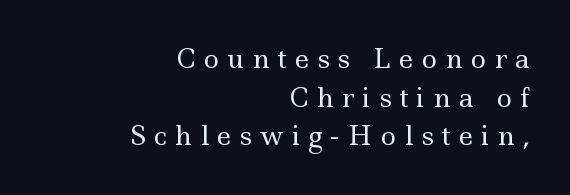
{"italic": "no", "bold": "no", "underline": "no", "align": "right", "line_spacing": "normal", "line_spacing_ratio": 1.49, "letter_spacing": "wide", "letter_spacing_em": 0.31, "glyph_px": 26}
